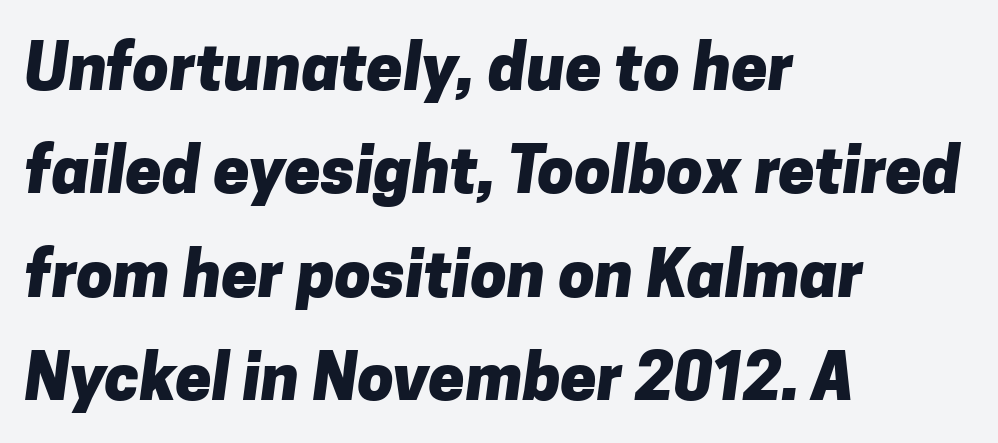
{"serif": "no", "bold": "yes", "weight": "heavy", "width": "normal", "stroke_contrast": "low", "x_height": "medium", "monospaced": "no", "underline": "no", "align": "left", "line_spacing": "normal", "line_spacing_ratio": 1.59, "letter_spacing": "normal", "letter_spacing_em": 0.0, "glyph_px": 65}
